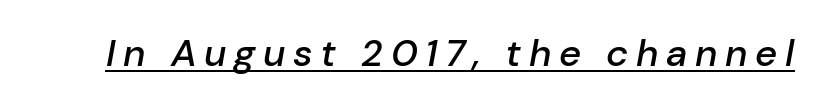
{"italic": "yes", "lean": "right", "slant_degrees": 10, "bold": "semi", "weight": "semibold", "width": "normal", "stroke_contrast": "low", "x_height": "medium", "monospaced": "no", "underline": "yes", "letter_spacing": "wide", "letter_spacing_em": 0.2, "glyph_px": 38}
